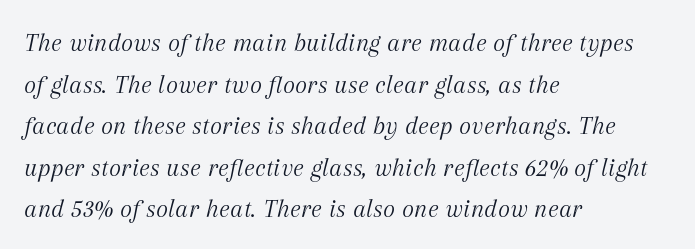
Q: Is the text bold? A: No.
Q: Is the text italic (slanted)? A: Yes, it leans right by about 12 degrees.
Q: Is the text underlined? A: No.
Q: How is the paragraph aligned? A: Left-aligned.
Q: Is the spacing between letters normal or unusually wide? A: Normal.
Q: Is the spacing between lines tight, normal or loose? A: Normal.
